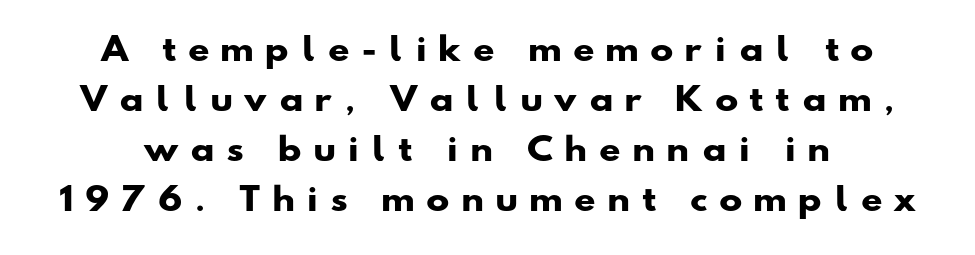
The image shows 31 px heavy, wide sans-serif type; set centered, normal line spacing (1.61x), unusually wide letter spacing (+0.42 em), not underlined; low stroke contrast and a small x-height.
